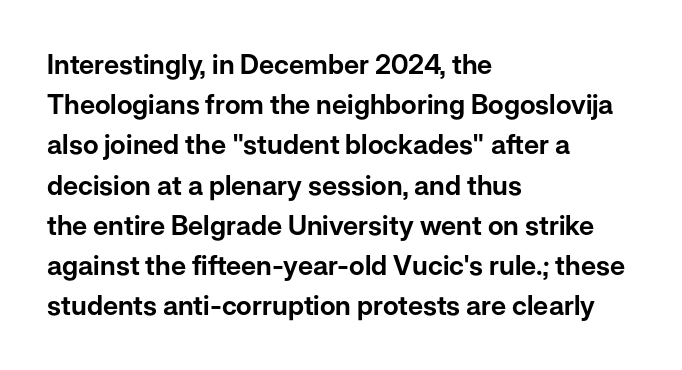
{"italic": "no", "underline": "no", "align": "left", "line_spacing": "normal", "line_spacing_ratio": 1.49, "letter_spacing": "normal", "letter_spacing_em": 0.0, "glyph_px": 27}
